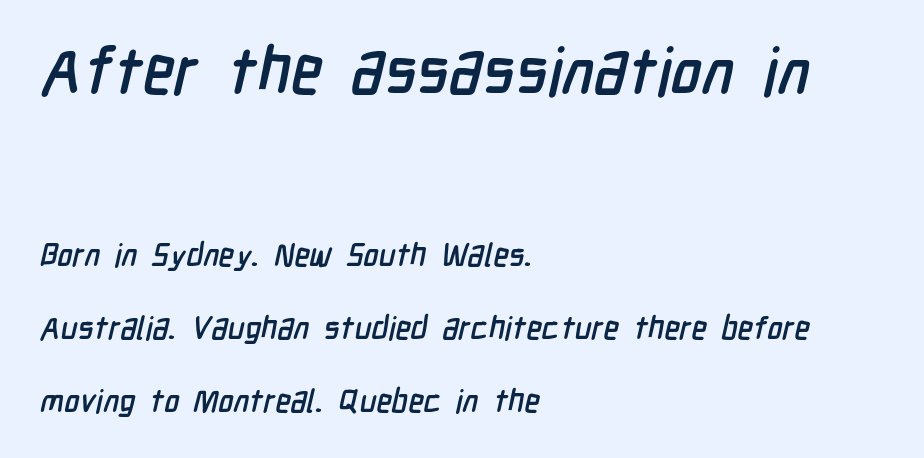
Q: Is the typeface a serif or a sans-serif typeface? A: Sans-serif.
Q: Is the text underlined? A: No.
Q: How is the paragraph aligned? A: Left-aligned.
Q: Is the spacing between letters normal or unusually wide? A: Normal.
Q: Is the spacing between lines tight, normal or loose? A: Loose.
Q: Which block of text is set in a larger size, the first (top) or the second (bottom)? A: The first (top) one.
Q: Width (condensed, normal, or wide)? A: Condensed.
Q: Stroke contrast? A: Low.
Q: x-height? A: Medium.
Q: Monospaced? A: No.
